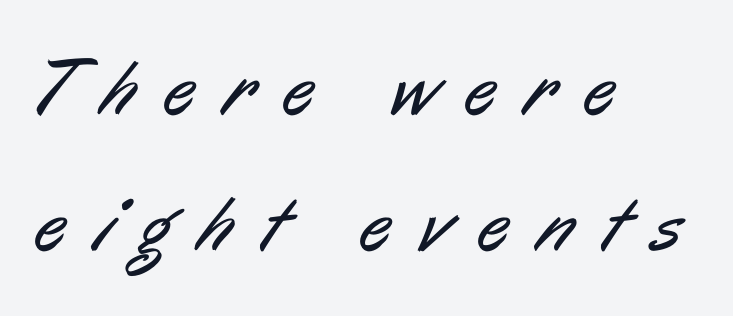
The image shows 78 px regular-weight, condensed sans-serif type; set left-aligned, line spacing 1.74x, unusually wide letter spacing (+0.37 em), not underlined; low stroke contrast and a medium x-height.
